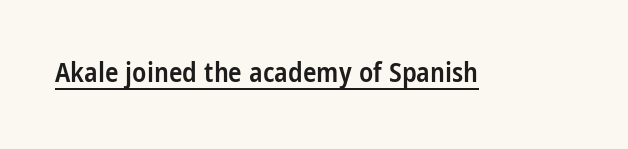
The image shows 28 px semibold, condensed sans-serif type, upright; set normal letter spacing, underlined; low stroke contrast and a large x-height.
